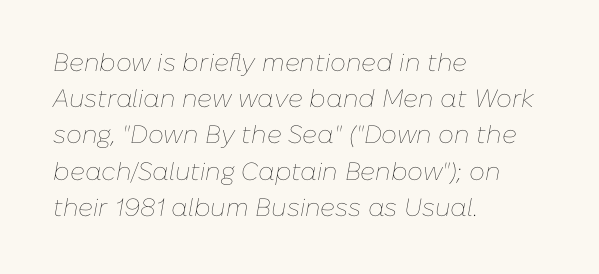
The image shows 25 px text type, italic (leaning right); set left-aligned, normal line spacing (1.45x), normal letter spacing, not underlined.
